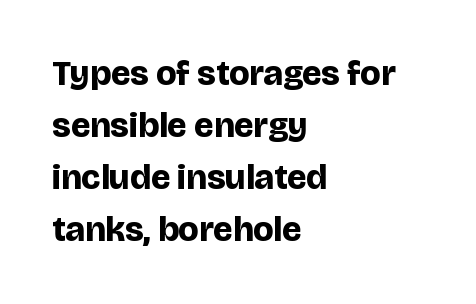
The setting favours the left margin, as ordinary paragraphs usually do. The passage shown has conventional tracking throughout. Set as a true bold cut, around the 700 mark. You can tell it's not italic because the verticals are truly vertical. The face used here is proportionally spaced, like ordinary book or web type. Letterform terminals end flat and unadorned throughout the passage.
